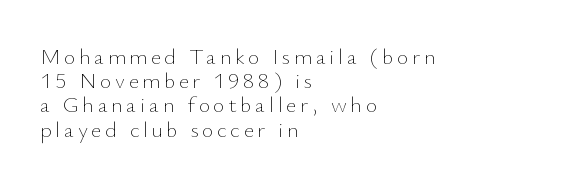
The image shows 22 px text type, upright; set left-aligned, tight line spacing (1.1x), not underlined.
